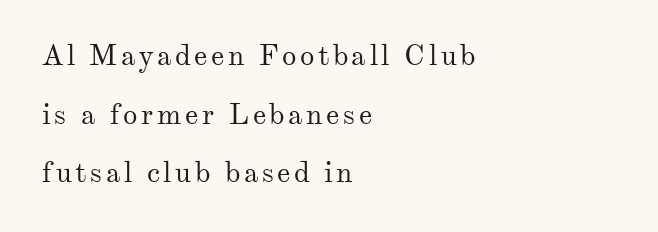
The space between consecutive lines is lavish. The compositor pushed each line to the left boundary. This is not heavy type; no bold has been used. Every stem runs plumb, perpendicular to the baseline. Small tapered or slab feet sit at the stroke ends, so this counts as serif. Type without underlining.
